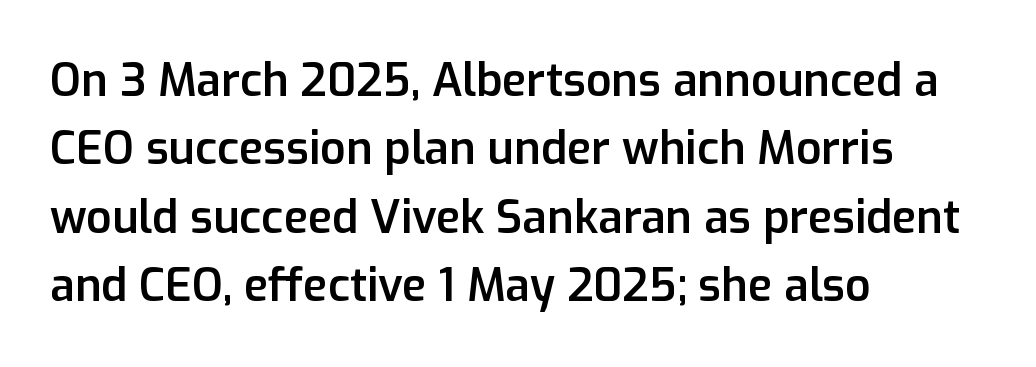
Q: Is the text bold? A: Semi-bold.
Q: Is the text italic (slanted)? A: No, it is upright.
Q: Is the typeface a serif or a sans-serif typeface? A: Sans-serif.
Q: Is the text underlined? A: No.
Q: How is the paragraph aligned? A: Left-aligned.
Q: Is the spacing between letters normal or unusually wide? A: Normal.
Q: Is the spacing between lines tight, normal or loose? A: Normal.
Q: Width (condensed, normal, or wide)? A: Normal.
Q: Stroke contrast? A: Low.
Q: x-height? A: Medium.
Q: Monospaced? A: No.
